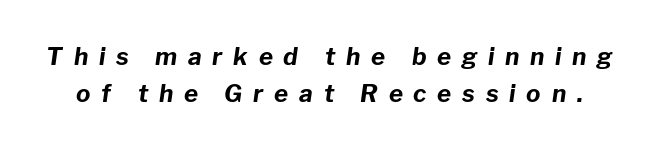
Caption: expanded tracking, letters set apart. The rows are spaced the way most documents space them. A bare baseline throughout the passage. Does the lettering tilt? It does — this is italic.
